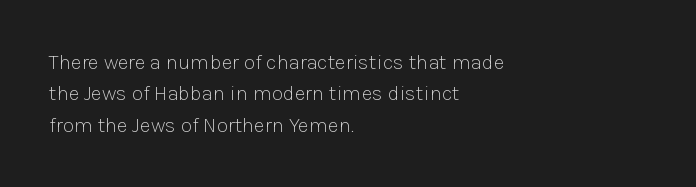
{"italic": "no", "bold": "no", "underline": "no", "align": "left", "line_spacing": "normal", "line_spacing_ratio": 1.5, "letter_spacing": "normal", "letter_spacing_em": 0.0, "glyph_px": 21}
